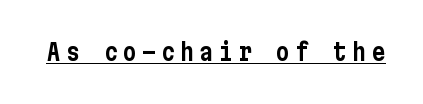
Q: Is the text italic (slanted)? A: No, it is upright.
Q: Is the text underlined? A: Yes.
Q: Is the spacing between letters normal or unusually wide? A: Unusually wide.
